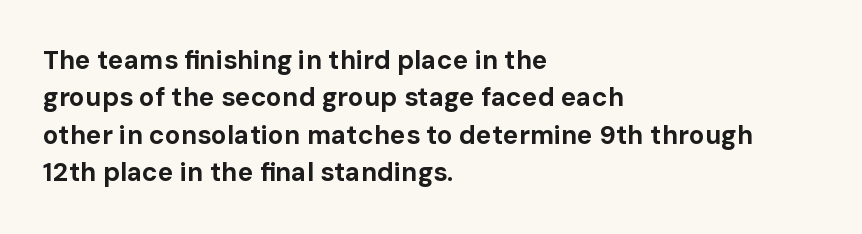
{"italic": "no", "bold": "yes", "underline": "no", "align": "left", "line_spacing": "normal", "line_spacing_ratio": 1.44, "letter_spacing": "normal", "letter_spacing_em": 0.0, "glyph_px": 26}
